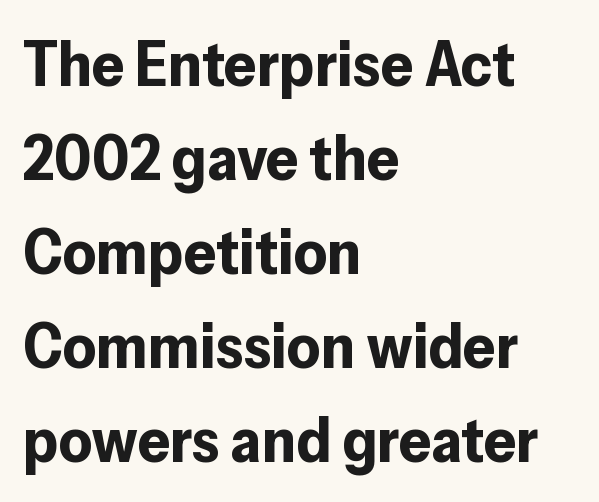
The image shows 64 px bold sans-serif type, upright; set left-aligned, normal line spacing (1.47x), normal letter spacing, not underlined; low stroke contrast and a medium x-height.
